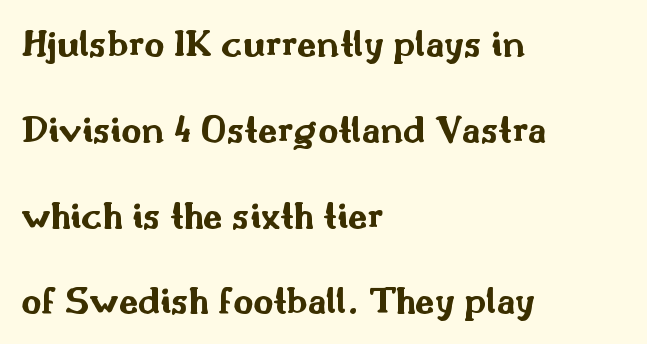
The letterforms sit shoulder to shoulder at normal distance. A typesetter would mark this as roman, not italic. Each glyph is drawn with heavy, bold strokes. This rendering employs a face without finishing strokes, i.e., a sans-serif. Is this a fixed-width face? No — the glyphs have proportional, varying widths.
